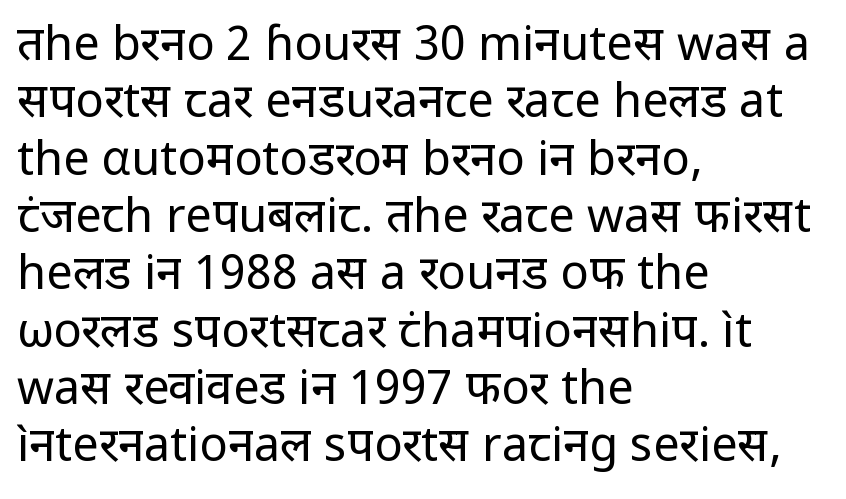
Q: Is the text bold? A: No.
Q: Is the text italic (slanted)? A: No, it is upright.
Q: Is the typeface a serif or a sans-serif typeface? A: Sans-serif.
Q: Is the text underlined? A: No.
Q: How is the paragraph aligned? A: Left-aligned.
Q: Is the spacing between letters normal or unusually wide? A: Normal.
Q: Width (condensed, normal, or wide)? A: Normal.
Q: Stroke contrast? A: Low.
Q: x-height? A: Medium.
Q: Monospaced? A: No.
